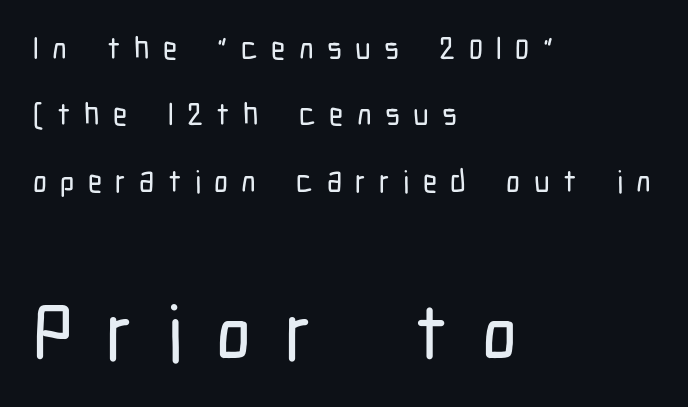
{"serif": "no", "italic": "no", "width": "condensed", "stroke_contrast": "low", "x_height": "medium", "monospaced": "no", "underline": "no", "align": "left", "line_spacing": "loose", "line_spacing_ratio": 2.14, "letter_spacing": "wide", "letter_spacing_em": 0.43, "larger_block": "second", "size_ratio": 2.52, "glyph_px": 78}
